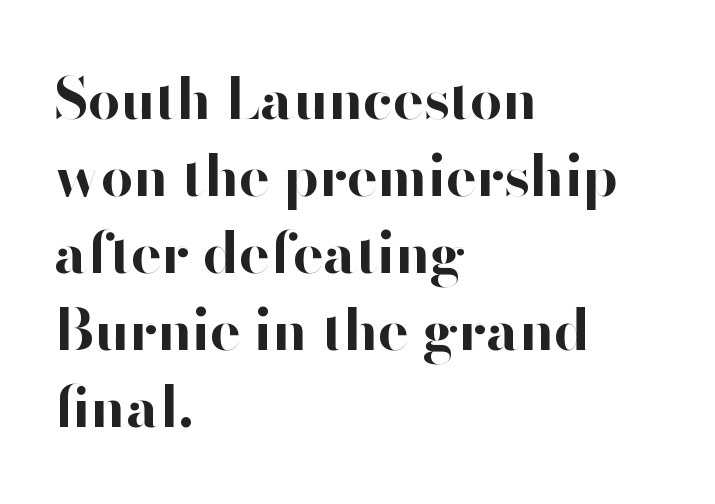
{"serif": "no", "italic": "no", "bold": "yes", "weight": "bold", "width": "normal", "stroke_contrast": "high", "x_height": "small", "monospaced": "no", "underline": "no", "align": "left", "line_spacing": "normal", "line_spacing_ratio": 1.35, "letter_spacing": "normal", "letter_spacing_em": 0.0, "glyph_px": 57}
